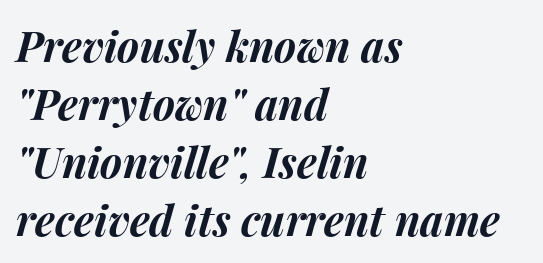
{"italic": "yes", "lean": "right", "slant_degrees": 15, "bold": "yes", "weight": "bold", "width": "normal", "stroke_contrast": "medium", "x_height": "medium", "monospaced": "no", "underline": "no", "align": "left", "line_spacing": "normal", "line_spacing_ratio": 1.38, "letter_spacing": "normal", "letter_spacing_em": 0.0, "glyph_px": 42}
